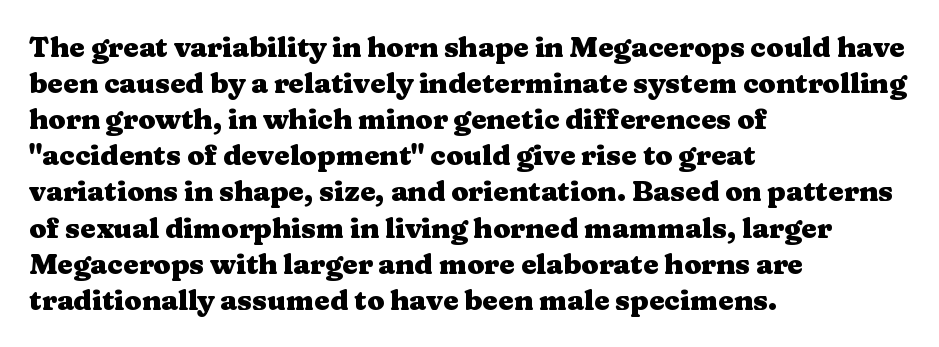
Q: Is the text bold? A: Yes.
Q: Is the text italic (slanted)? A: No, it is upright.
Q: Is the typeface a serif or a sans-serif typeface? A: Serif.
Q: Is the text underlined? A: No.
Q: How is the paragraph aligned? A: Left-aligned.
Q: Is the spacing between letters normal or unusually wide? A: Normal.
Q: Is the spacing between lines tight, normal or loose? A: Normal.
Q: Width (condensed, normal, or wide)? A: Wide.
Q: Stroke contrast? A: Medium.
Q: x-height? A: Medium.
Q: Monospaced? A: No.
